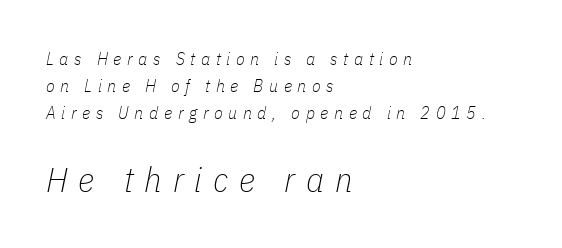
Each row of text sits above clean, open space. Characters follow at a spacing far wider than the type designer built in. The paragraph has a hard left edge and a soft right edge. Which chunk is bigger? The second one — the bottom block dwarfs the top.
